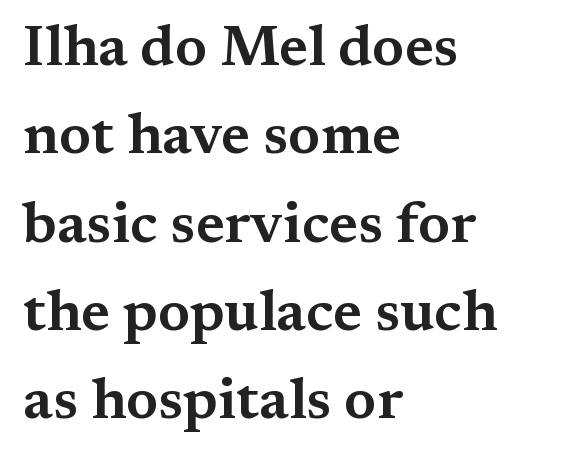
Q: Is the text italic (slanted)? A: No, it is upright.
Q: Is the typeface a serif or a sans-serif typeface? A: Serif.
Q: Is the text underlined? A: No.
Q: How is the paragraph aligned? A: Left-aligned.
Q: Is the spacing between letters normal or unusually wide? A: Normal.
Q: Is the spacing between lines tight, normal or loose? A: Normal.
Q: Width (condensed, normal, or wide)? A: Wide.
Q: Stroke contrast? A: Medium.
Q: x-height? A: Medium.
Q: Monospaced? A: No.
